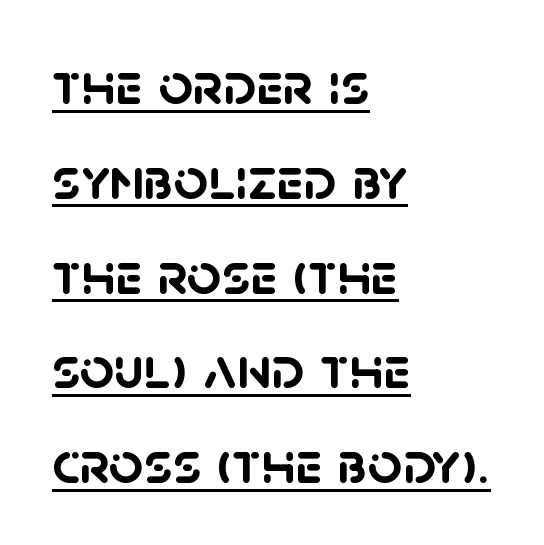
Q: Is the text bold? A: Yes.
Q: Is the typeface a serif or a sans-serif typeface? A: Sans-serif.
Q: Is the text underlined? A: Yes.
Q: How is the paragraph aligned? A: Left-aligned.
Q: Is the spacing between letters normal or unusually wide? A: Normal.
Q: Is the spacing between lines tight, normal or loose? A: Normal.
Q: Width (condensed, normal, or wide)? A: Normal.
Q: Stroke contrast? A: Low.
Q: x-height? A: Large.
Q: Monospaced? A: No.
